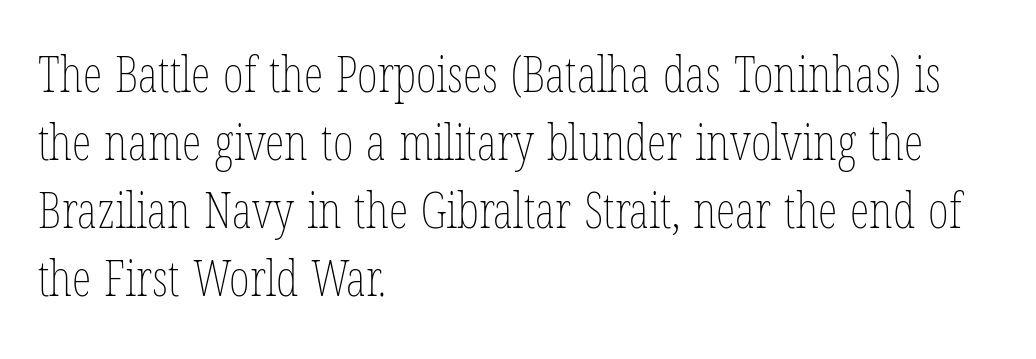
Q: Is the text bold? A: No.
Q: Is the text italic (slanted)? A: No, it is upright.
Q: Is the text underlined? A: No.
Q: How is the paragraph aligned? A: Left-aligned.
Q: Is the spacing between letters normal or unusually wide? A: Normal.
Q: Is the spacing between lines tight, normal or loose? A: Normal.
Q: Width (condensed, normal, or wide)? A: Condensed.
Q: Stroke contrast? A: Low.
Q: x-height? A: Medium.
Q: Monospaced? A: No.
